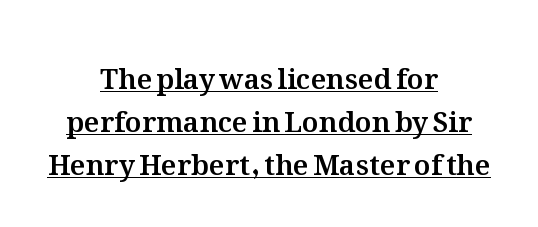
Q: Is the text italic (slanted)? A: No, it is upright.
Q: Is the text underlined? A: Yes.
Q: How is the paragraph aligned? A: Centered.
Q: Is the spacing between letters normal or unusually wide? A: Normal.
Q: Is the spacing between lines tight, normal or loose? A: Normal.
Q: Width (condensed, normal, or wide)? A: Normal.
Q: Stroke contrast? A: Medium.
Q: x-height? A: Medium.
Q: Monospaced? A: No.
